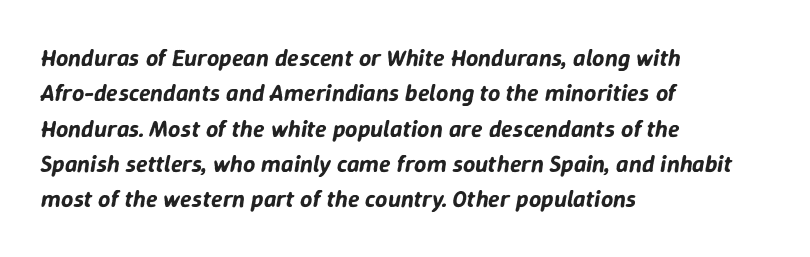
The image shows 24 px text type, italic (leaning right); set left-aligned, normal line spacing (1.47x), normal letter spacing, not underlined.
